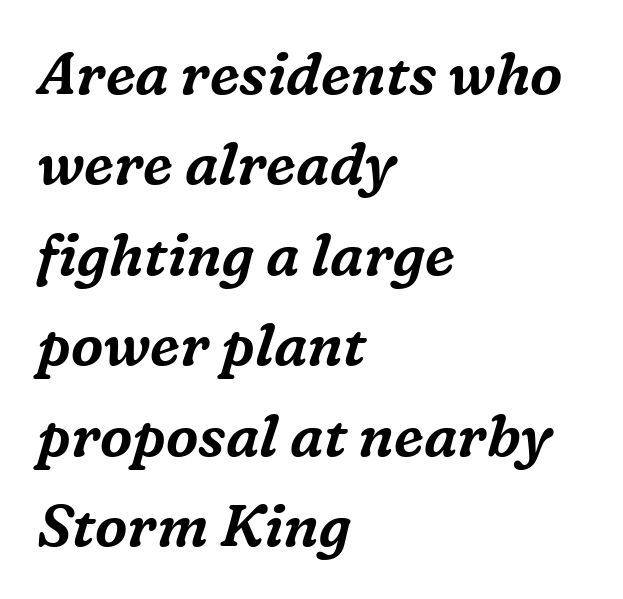
The image shows 58 px serif type, italic (leaning right); set left-aligned, normal line spacing (1.56x), normal letter spacing, not underlined; medium stroke contrast and a medium x-height.
